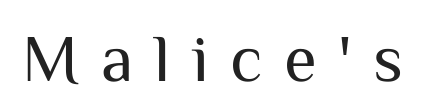
Q: Is the text bold? A: No.
Q: Is the text italic (slanted)? A: No, it is upright.
Q: Is the typeface a serif or a sans-serif typeface? A: Sans-serif.
Q: Is the text underlined? A: No.
Q: Is the spacing between letters normal or unusually wide? A: Unusually wide.
Q: Width (condensed, normal, or wide)? A: Normal.
Q: Stroke contrast? A: Medium.
Q: x-height? A: Medium.
Q: Monospaced? A: No.
